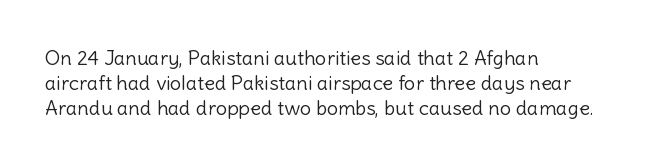
How would I describe the line gaps? Plain and ordinary. Stem width sits at or under what a default text font uses. Posture: straight, roman, zero tilt. Underlining? Definitely not there. How are the letters spaced? Ordinarily, with no added tracking. Alignment: flush left.
